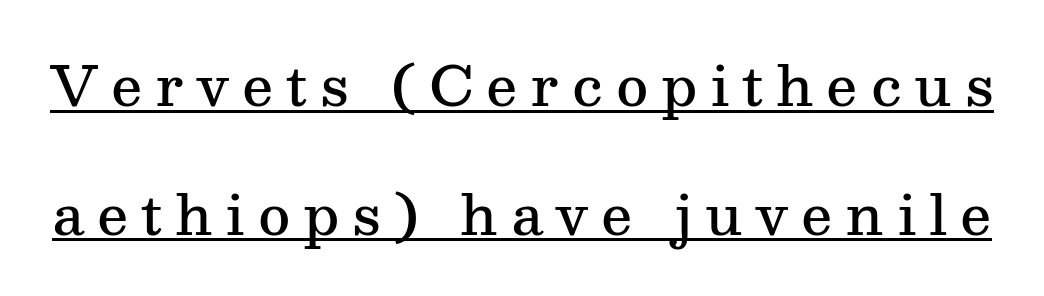
You could fit nearly another row in the gap between these rows. Caption: lettering with a line underneath. Does the type have serifs? Yes, each stem ends in a small foot. Designer's note — italics off, roman on.
